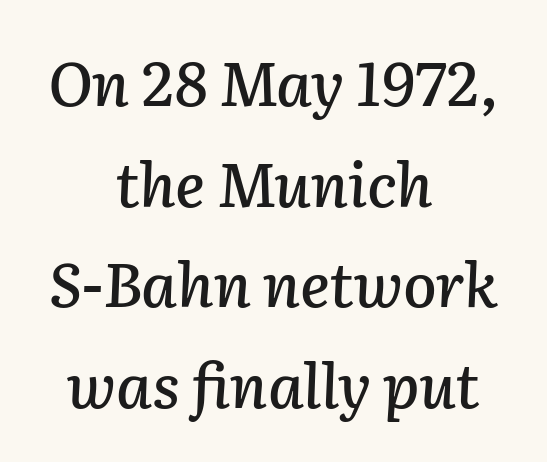
The image shows 61 px text type, italic (leaning right); set centered, normal line spacing (1.65x), normal letter spacing, not underlined; low stroke contrast and a medium x-height.
